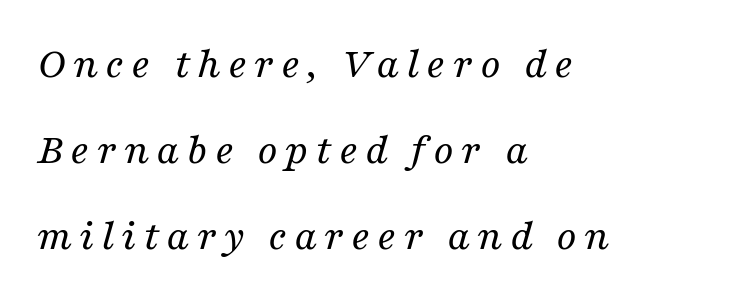
The image shows 45 px regular-weight serif type, italic (leaning right); set left-aligned, loose line spacing (1.91x), not underlined; medium stroke contrast and a medium x-height.
